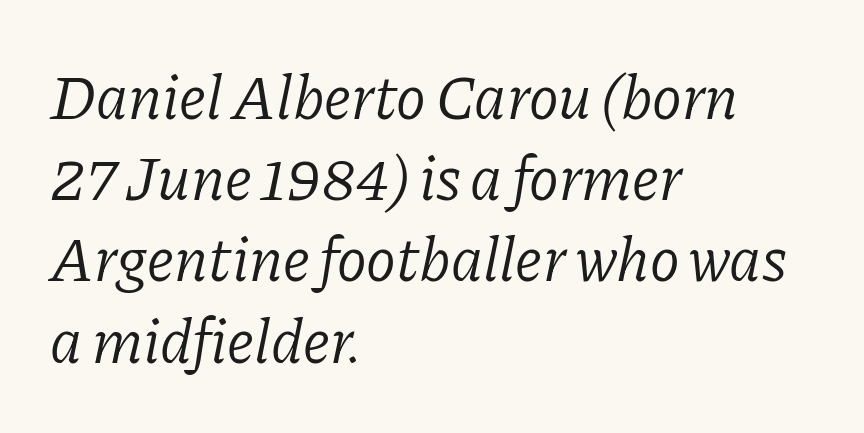
Q: Is the text bold? A: No.
Q: Is the text italic (slanted)? A: Yes, it leans right by about 11 degrees.
Q: Is the typeface a serif or a sans-serif typeface? A: Serif.
Q: Is the text underlined? A: No.
Q: How is the paragraph aligned? A: Left-aligned.
Q: Is the spacing between letters normal or unusually wide? A: Normal.
Q: Is the spacing between lines tight, normal or loose? A: Normal.
Q: Width (condensed, normal, or wide)? A: Normal.
Q: Stroke contrast? A: Low.
Q: x-height? A: Medium.
Q: Monospaced? A: No.
